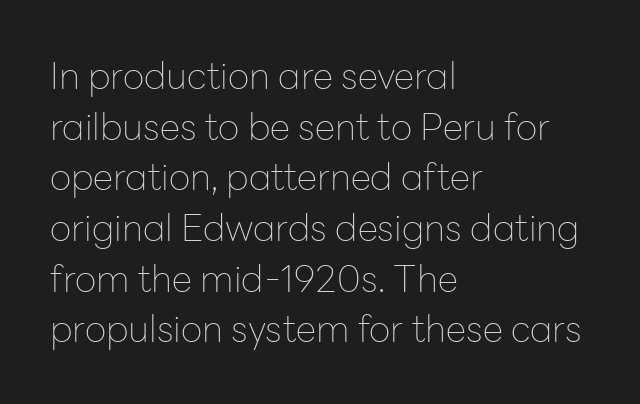
Q: Is the text bold? A: No.
Q: Is the text italic (slanted)? A: No, it is upright.
Q: Is the typeface a serif or a sans-serif typeface? A: Sans-serif.
Q: Is the text underlined? A: No.
Q: How is the paragraph aligned? A: Left-aligned.
Q: Is the spacing between letters normal or unusually wide? A: Normal.
Q: Is the spacing between lines tight, normal or loose? A: Normal.
Q: Width (condensed, normal, or wide)? A: Normal.
Q: Stroke contrast? A: Low.
Q: x-height? A: Medium.
Q: Monospaced? A: No.
